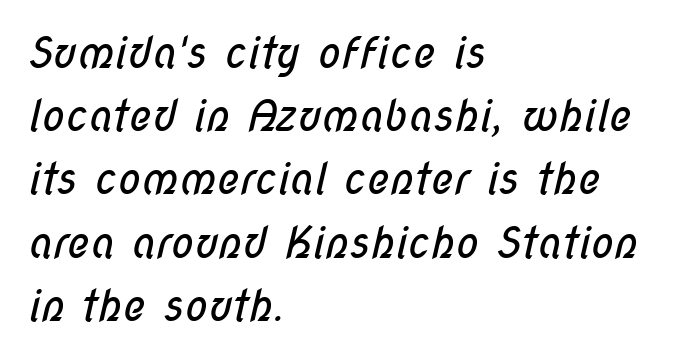
{"serif": "no", "bold": "no", "weight": "regular", "width": "condensed", "stroke_contrast": "low", "x_height": "medium", "monospaced": "no", "underline": "no", "align": "left", "line_spacing": "normal", "line_spacing_ratio": 1.47, "letter_spacing": "normal", "letter_spacing_em": 0.0, "glyph_px": 43}
